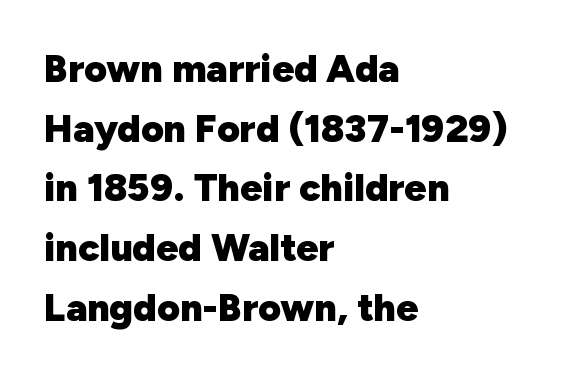
Q: Is the text bold? A: Yes.
Q: Is the text italic (slanted)? A: No, it is upright.
Q: Is the typeface a serif or a sans-serif typeface? A: Sans-serif.
Q: Is the text underlined? A: No.
Q: How is the paragraph aligned? A: Left-aligned.
Q: Is the spacing between letters normal or unusually wide? A: Normal.
Q: Is the spacing between lines tight, normal or loose? A: Normal.
Q: Width (condensed, normal, or wide)? A: Normal.
Q: Stroke contrast? A: Low.
Q: x-height? A: Medium.
Q: Monospaced? A: No.
